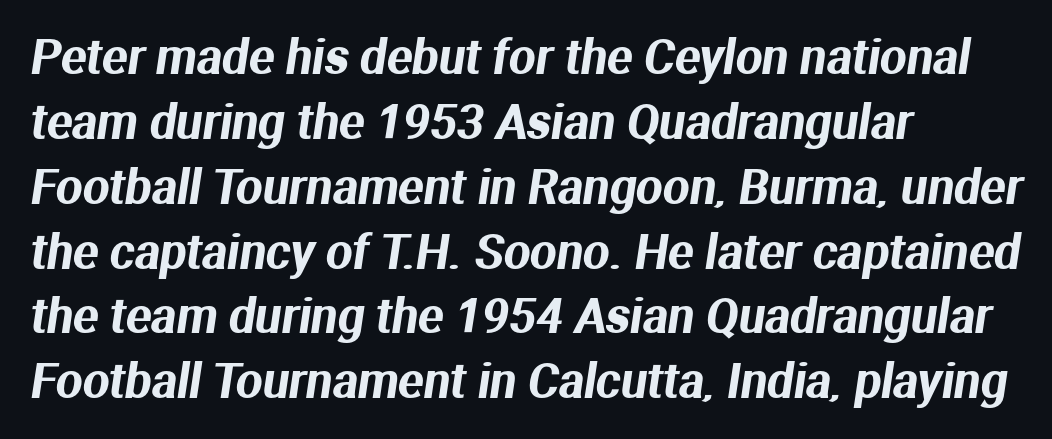
The image shows 47 px sans-serif type; set left-aligned, normal line spacing (1.38x), normal letter spacing, not underlined; medium stroke contrast and a medium x-height.
